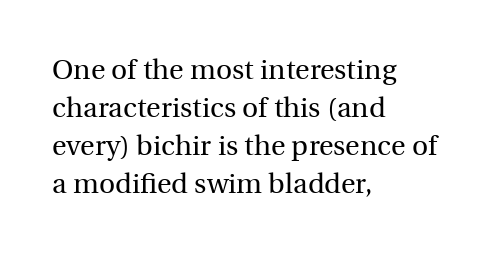
Q: Is the text bold? A: No.
Q: Is the text italic (slanted)? A: No, it is upright.
Q: Is the typeface a serif or a sans-serif typeface? A: Serif.
Q: Is the text underlined? A: No.
Q: How is the paragraph aligned? A: Left-aligned.
Q: Is the spacing between letters normal or unusually wide? A: Normal.
Q: Is the spacing between lines tight, normal or loose? A: Normal.
Q: Width (condensed, normal, or wide)? A: Normal.
Q: x-height? A: Medium.
Q: Monospaced? A: No.
